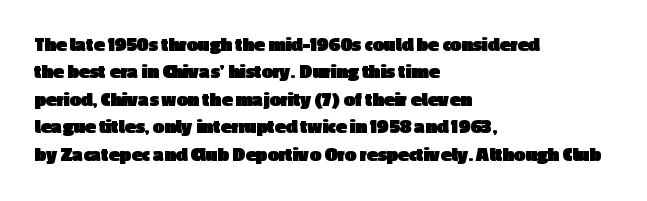
Q: Is the text bold? A: Yes.
Q: Is the text italic (slanted)? A: No, it is upright.
Q: Is the text underlined? A: No.
Q: How is the paragraph aligned? A: Left-aligned.
Q: Is the spacing between letters normal or unusually wide? A: Normal.
Q: Is the spacing between lines tight, normal or loose? A: Normal.
